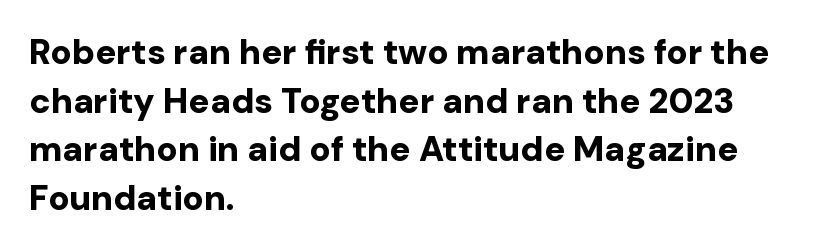
The image shows 35 px bold sans-serif type, upright; set left-aligned, normal line spacing (1.39x), normal letter spacing, not underlined; low stroke contrast and a medium x-height.
